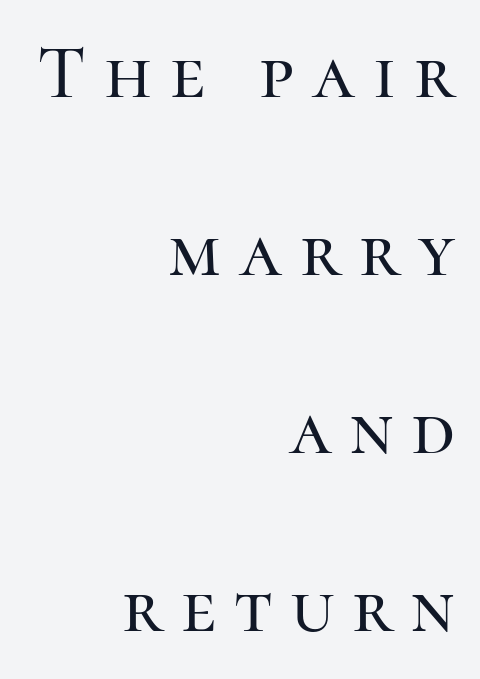
Q: Is the text italic (slanted)? A: No, it is upright.
Q: Is the typeface a serif or a sans-serif typeface? A: Serif.
Q: Is the text underlined? A: No.
Q: How is the paragraph aligned? A: Right-aligned.
Q: Is the spacing between letters normal or unusually wide? A: Unusually wide.
Q: Is the spacing between lines tight, normal or loose? A: Loose.
Q: Width (condensed, normal, or wide)? A: Normal.
Q: Stroke contrast? A: High.
Q: x-height? A: Medium.
Q: Monospaced? A: No.
